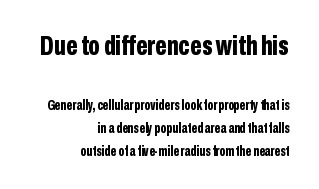
Q: Is the text bold? A: Yes.
Q: Is the text italic (slanted)? A: No, it is upright.
Q: Is the typeface a serif or a sans-serif typeface? A: Sans-serif.
Q: Is the text underlined? A: No.
Q: How is the paragraph aligned? A: Right-aligned.
Q: Is the spacing between letters normal or unusually wide? A: Normal.
Q: Is the spacing between lines tight, normal or loose? A: Normal.
Q: Which block of text is set in a larger size, the first (top) or the second (bottom)? A: The first (top) one.
Q: Width (condensed, normal, or wide)? A: Condensed.
Q: Stroke contrast? A: Low.
Q: x-height? A: Medium.
Q: Monospaced? A: No.
